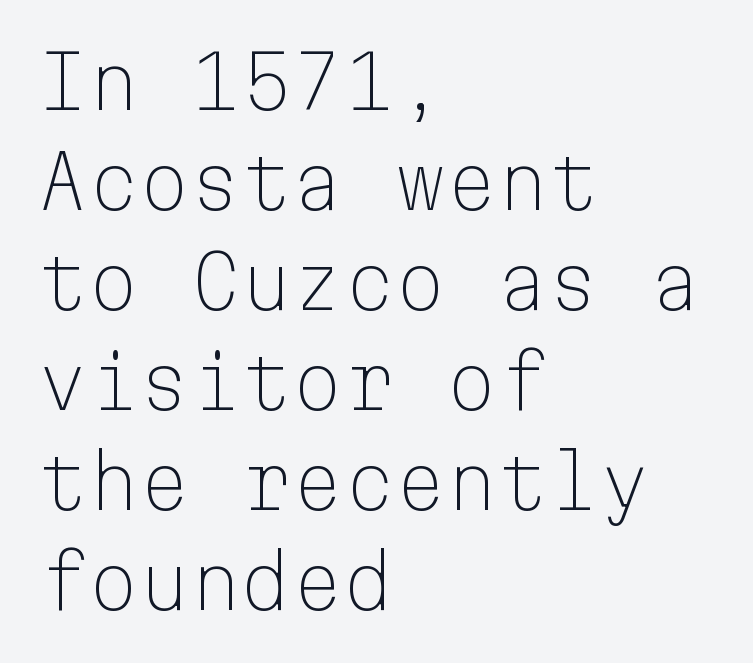
{"serif": "no", "italic": "no", "bold": "no", "weight": "light", "width": "normal", "stroke_contrast": "low", "x_height": "medium", "monospaced": "yes", "underline": "no", "align": "left", "line_spacing": "normal", "line_spacing_ratio": 1.37, "letter_spacing": "normal", "letter_spacing_em": 0.0, "glyph_px": 73}
